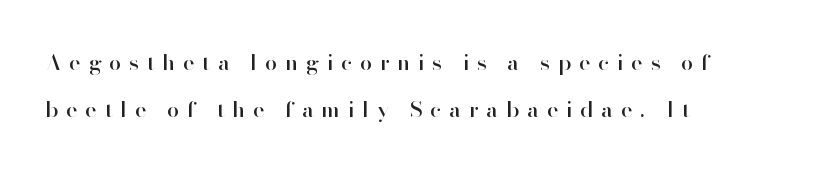
{"italic": "no", "underline": "no", "align": "left", "line_spacing": "loose", "line_spacing_ratio": 2.15, "letter_spacing": "wide", "letter_spacing_em": 0.35, "glyph_px": 22}
